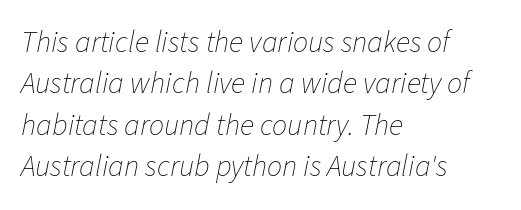
The image shows 30 px thin type, italic (leaning right); set left-aligned, normal line spacing (1.38x), normal letter spacing, not underlined; low stroke contrast and a medium x-height.
